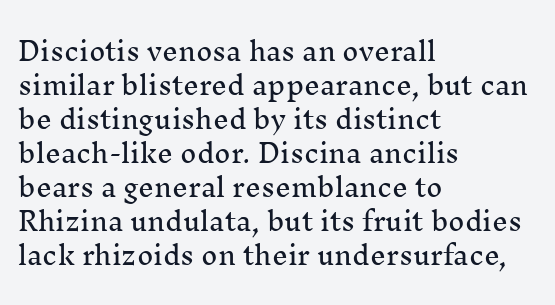
Q: Is the text italic (slanted)? A: No, it is upright.
Q: Is the text underlined? A: No.
Q: How is the paragraph aligned? A: Left-aligned.
Q: Is the spacing between letters normal or unusually wide? A: Normal.
Q: Is the spacing between lines tight, normal or loose? A: Normal.
